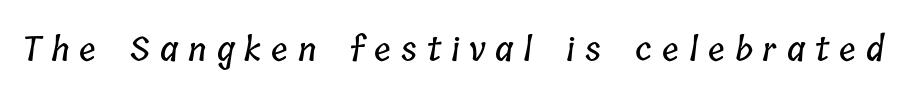
Q: Is the text underlined? A: No.
Q: Is the spacing between letters normal or unusually wide? A: Unusually wide.
Q: Width (condensed, normal, or wide)? A: Condensed.
Q: Stroke contrast? A: Low.
Q: x-height? A: Medium.
Q: Monospaced? A: No.
